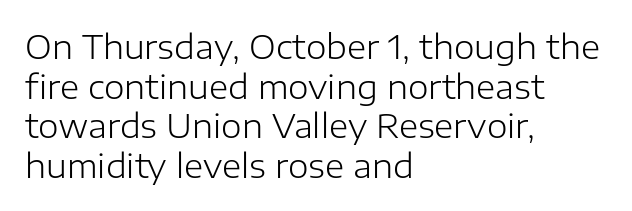
The type sits square on the baseline with zero lean. Short and long lines alike share a common starting point at left. Heaviness? Minimal to ordinary, like unemphasized prose. Regarding serifs, this sample does without them. Clear beneath every line of the passage.
